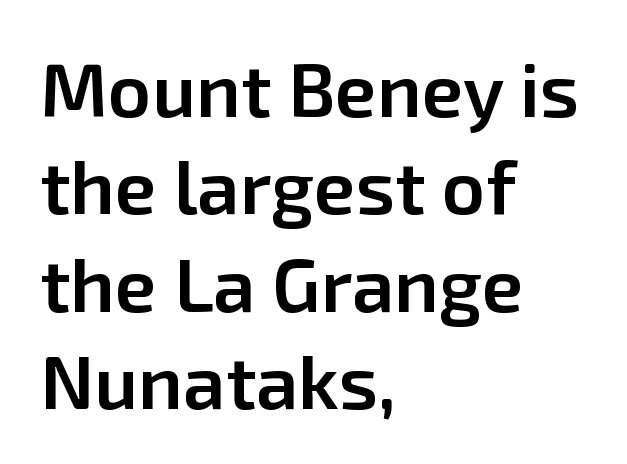
Q: Is the text bold? A: Semi-bold.
Q: Is the text italic (slanted)? A: No, it is upright.
Q: Is the typeface a serif or a sans-serif typeface? A: Sans-serif.
Q: Is the text underlined? A: No.
Q: How is the paragraph aligned? A: Left-aligned.
Q: Is the spacing between letters normal or unusually wide? A: Normal.
Q: Is the spacing between lines tight, normal or loose? A: Normal.
Q: Width (condensed, normal, or wide)? A: Normal.
Q: Stroke contrast? A: Low.
Q: x-height? A: Medium.
Q: Monospaced? A: No.
